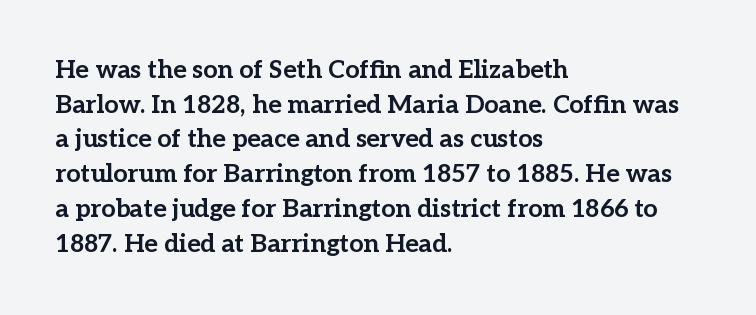
{"italic": "no", "bold": "yes", "underline": "no", "align": "left", "line_spacing": "normal", "line_spacing_ratio": 1.39, "letter_spacing": "normal", "letter_spacing_em": 0.0, "glyph_px": 25}
